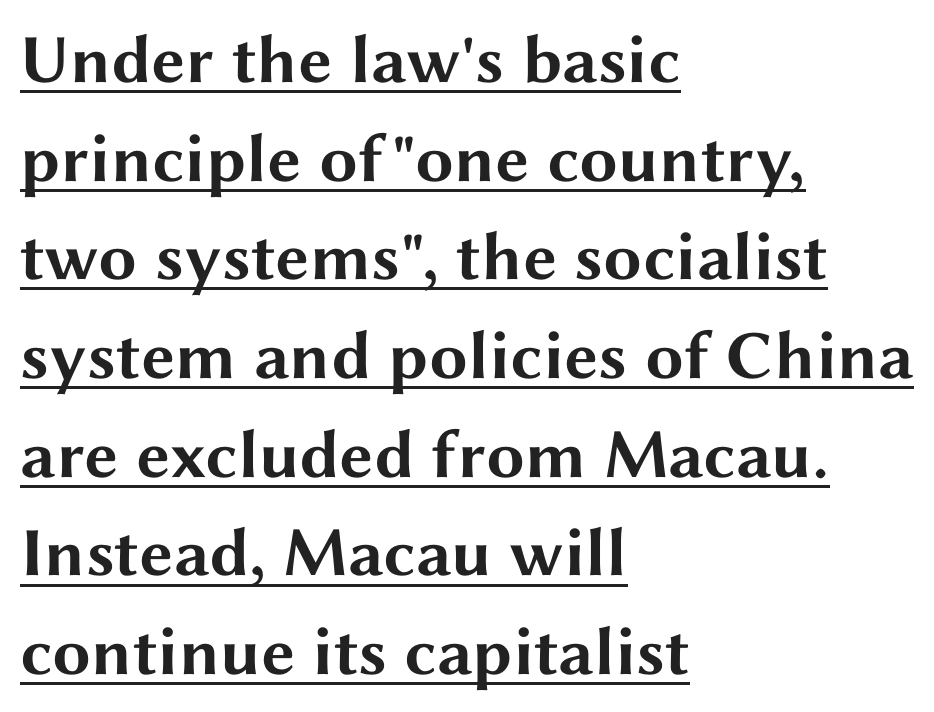
Q: Is the text bold? A: Yes.
Q: Is the text italic (slanted)? A: No, it is upright.
Q: Is the typeface a serif or a sans-serif typeface? A: Sans-serif.
Q: Is the text underlined? A: Yes.
Q: How is the paragraph aligned? A: Left-aligned.
Q: Is the spacing between letters normal or unusually wide? A: Normal.
Q: Is the spacing between lines tight, normal or loose? A: Normal.
Q: Width (condensed, normal, or wide)? A: Wide.
Q: Stroke contrast? A: Medium.
Q: x-height? A: Medium.
Q: Monospaced? A: No.
